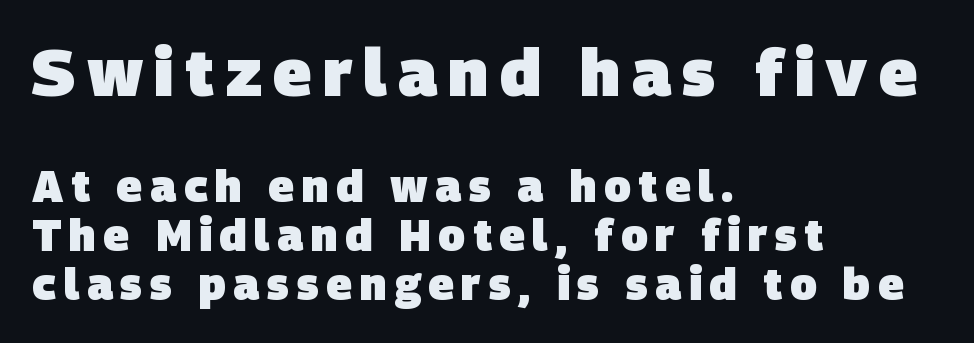
The image shows 66 px heavy sans-serif type; set left-aligned, tight line spacing (1.12x), not underlined; the first (top) block is 1.5x larger; low stroke contrast and a large x-height.
